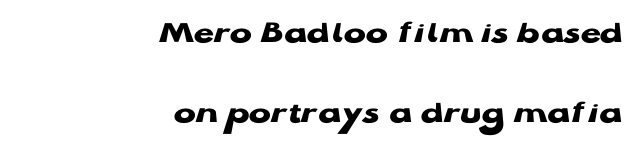
Note the varied advance widths — an 'i' is clearly narrower than an 'm'. This sample is right-justified, so line beginnings fall wherever the words allow. Leading is clearly above the norm, producing a sparse column. Check where the strokes stop: nothing finishes them off — pure sans.
